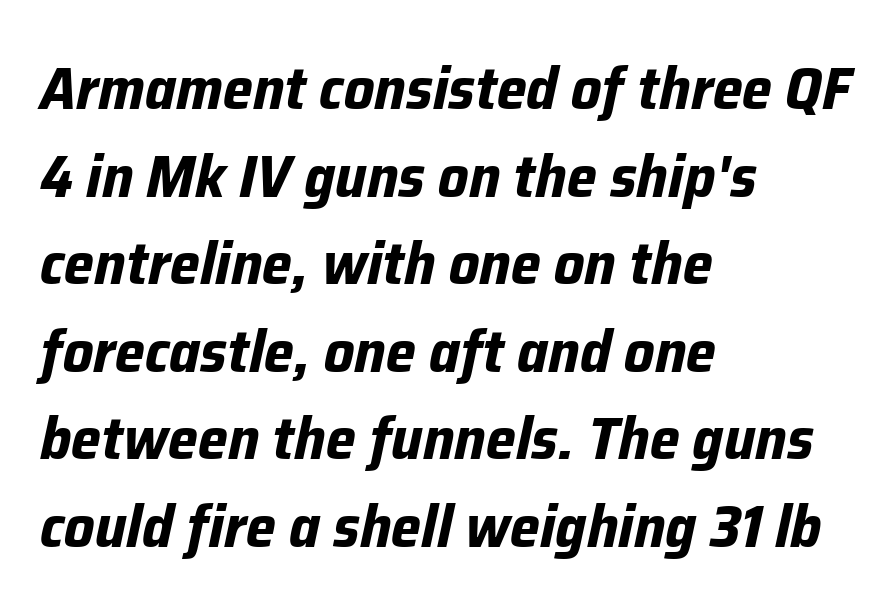
{"italic": "yes", "lean": "right", "slant_degrees": 12, "bold": "yes", "weight": "bold", "width": "normal", "stroke_contrast": "low", "x_height": "medium", "monospaced": "no", "underline": "no", "align": "left", "line_spacing": "normal", "line_spacing_ratio": 1.46, "letter_spacing": "normal", "letter_spacing_em": 0.0, "glyph_px": 60}
